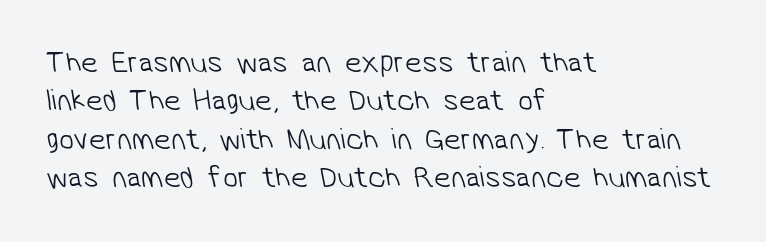
The area under the type is left untouched. Visually the block forms a straight wall on the left and a jagged coastline on the right. How would I describe the line gaps? Plain and ordinary. Summary of weight: not heavy and not bold. Does extra space separate the letters? No, they use regular spacing. Each letter keeps its own natural width here, so spacing adapts to shape.
